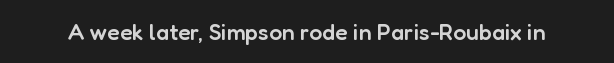
No extra tracking has been applied to these lines. The area under the type is left untouched. Weight: semibold (demi). If you drew a line through each stem, it would be perfectly vertical.
